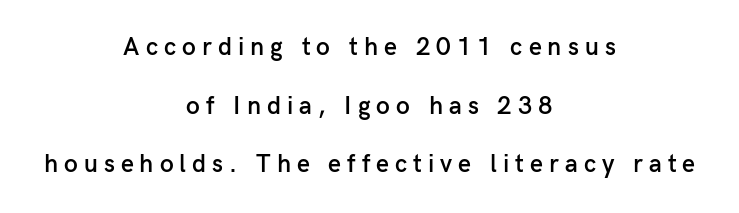
This is roman type, the default non-slanted kind. Teacher's note: observe the equal gaps on both sides — that is centered alignment. If you measured baseline to baseline, you'd find a long distance. The string is rendered with underlining switched off.
